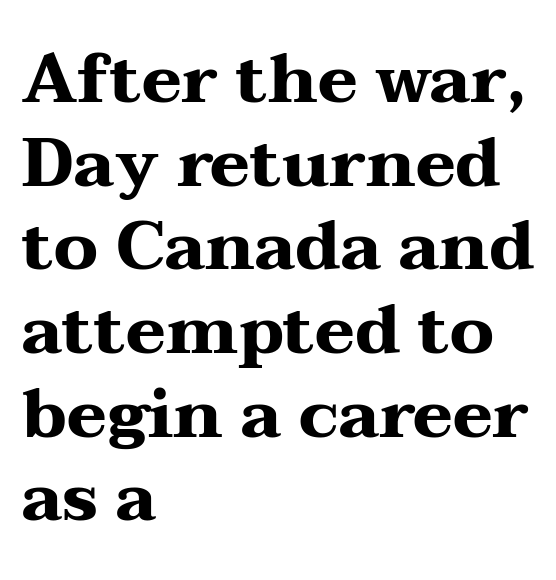
Q: Is the text bold? A: Yes.
Q: Is the text italic (slanted)? A: No, it is upright.
Q: Is the typeface a serif or a sans-serif typeface? A: Serif.
Q: Is the text underlined? A: No.
Q: How is the paragraph aligned? A: Left-aligned.
Q: Is the spacing between letters normal or unusually wide? A: Normal.
Q: Width (condensed, normal, or wide)? A: Wide.
Q: Stroke contrast? A: Medium.
Q: x-height? A: Medium.
Q: Monospaced? A: No.
